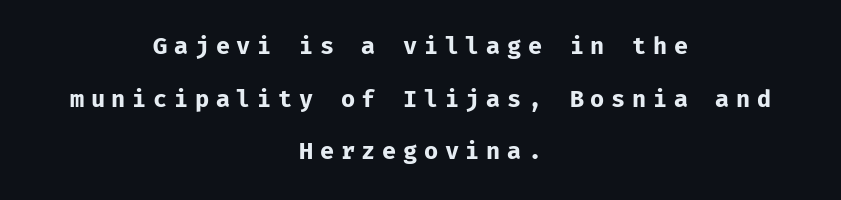
The image shows 23 px bold type, upright; set centered, loose line spacing (2.29x), unusually wide letter spacing (+0.29 em), not underlined.
